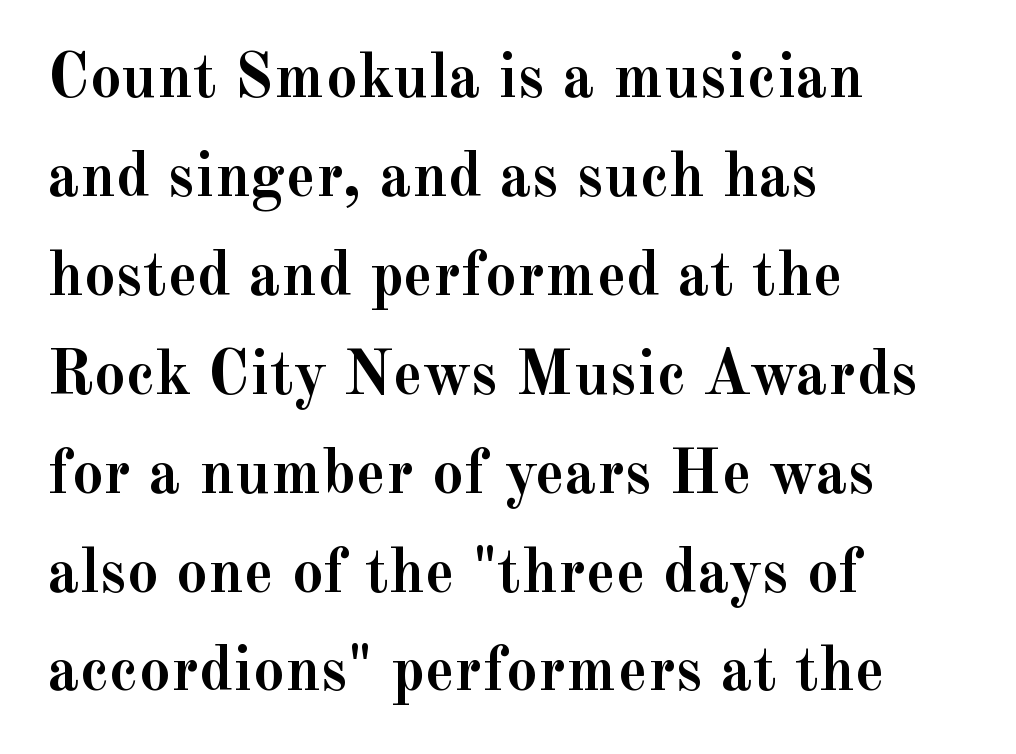
Pretty heavy lettering here — definitely bold. Italic? Not at all — the glyphs are vertical. Stroke terminals: seriffed. This rendering features lettering with no underline. Here the designer chose a conventional face with non-uniform glyph widths.
